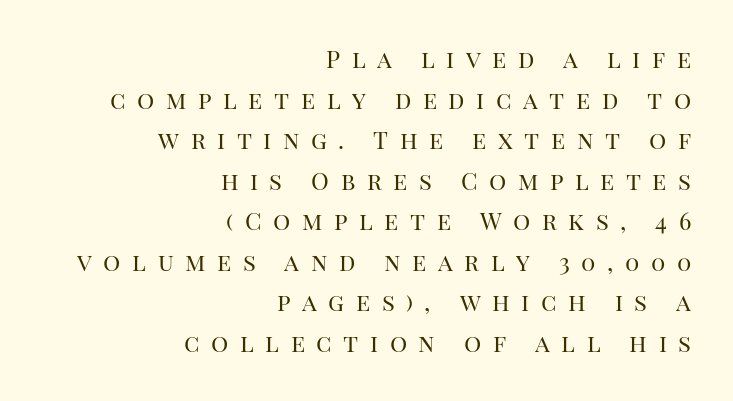
Q: Is the text bold? A: No.
Q: Is the text italic (slanted)? A: No, it is upright.
Q: Is the text underlined? A: No.
Q: How is the paragraph aligned? A: Right-aligned.
Q: Is the spacing between letters normal or unusually wide? A: Unusually wide.
Q: Is the spacing between lines tight, normal or loose? A: Normal.
